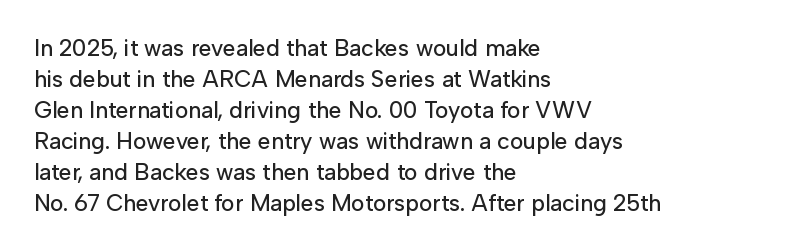
The image shows 23 px text type, upright; set left-aligned, normal line spacing (1.35x), normal letter spacing, not underlined.
